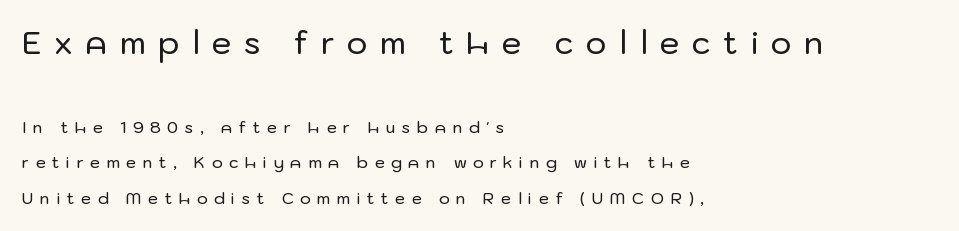
{"serif": "no", "italic": "no", "width": "normal", "stroke_contrast": "low", "x_height": "medium", "monospaced": "no", "underline": "no", "align": "left", "line_spacing": "loose", "line_spacing_ratio": 2.22, "letter_spacing": "wide", "letter_spacing_em": 0.41, "larger_block": "first", "size_ratio": 1.94, "glyph_px": 31}
